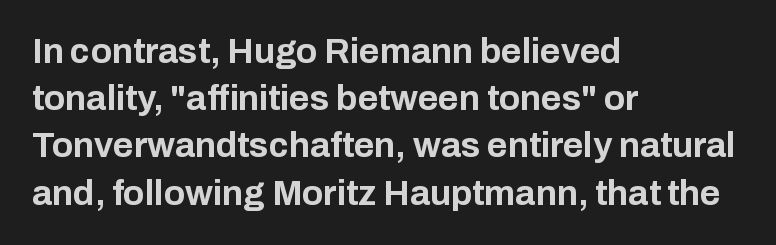
Q: Is the text bold? A: Yes.
Q: Is the text italic (slanted)? A: No, it is upright.
Q: Is the typeface a serif or a sans-serif typeface? A: Sans-serif.
Q: Is the text underlined? A: No.
Q: How is the paragraph aligned? A: Left-aligned.
Q: Is the spacing between letters normal or unusually wide? A: Normal.
Q: Is the spacing between lines tight, normal or loose? A: Normal.
Q: Width (condensed, normal, or wide)? A: Normal.
Q: Stroke contrast? A: Low.
Q: x-height? A: Medium.
Q: Monospaced? A: No.
